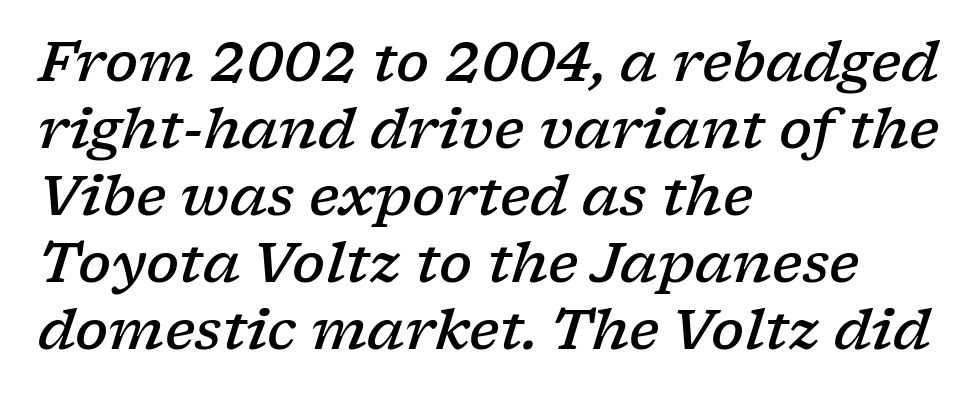
The image shows 55 px semibold, wide serif type, italic (leaning right); set left-aligned, line spacing 1.22x, normal letter spacing, not underlined; low stroke contrast and a medium x-height.
